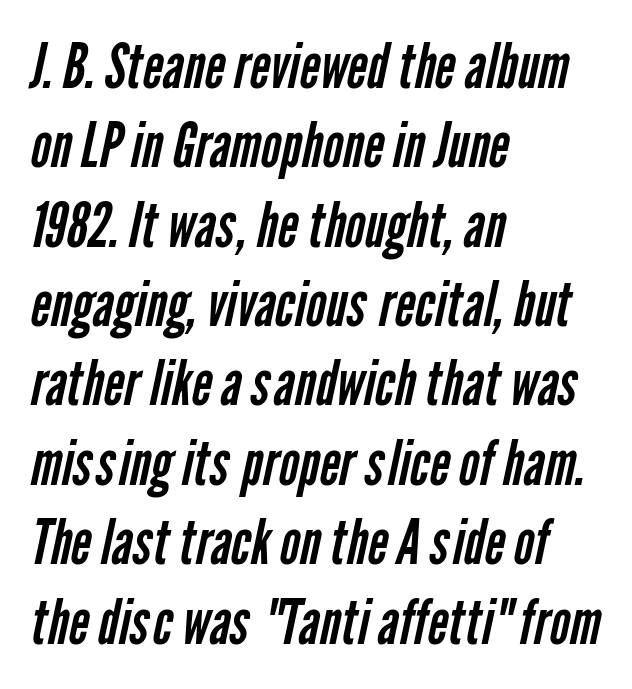
{"serif": "no", "bold": "no", "weight": "regular", "width": "condensed", "stroke_contrast": "low", "x_height": "medium", "monospaced": "no", "underline": "no", "align": "left", "line_spacing": "normal", "line_spacing_ratio": 1.28, "letter_spacing": "normal", "letter_spacing_em": 0.0, "glyph_px": 62}
